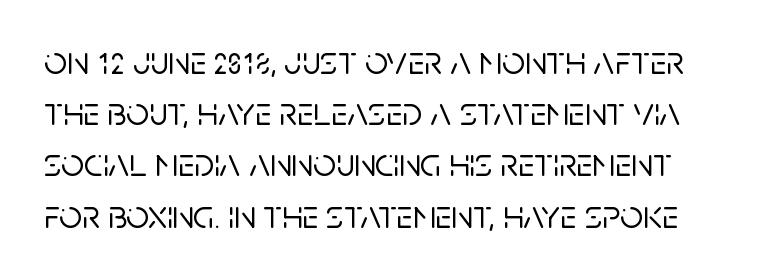
{"serif": "no", "italic": "no", "width": "normal", "stroke_contrast": "low", "x_height": "large", "monospaced": "no", "underline": "no", "line_spacing": "normal", "line_spacing_ratio": 1.28, "letter_spacing": "normal", "letter_spacing_em": 0.0, "glyph_px": 40}
